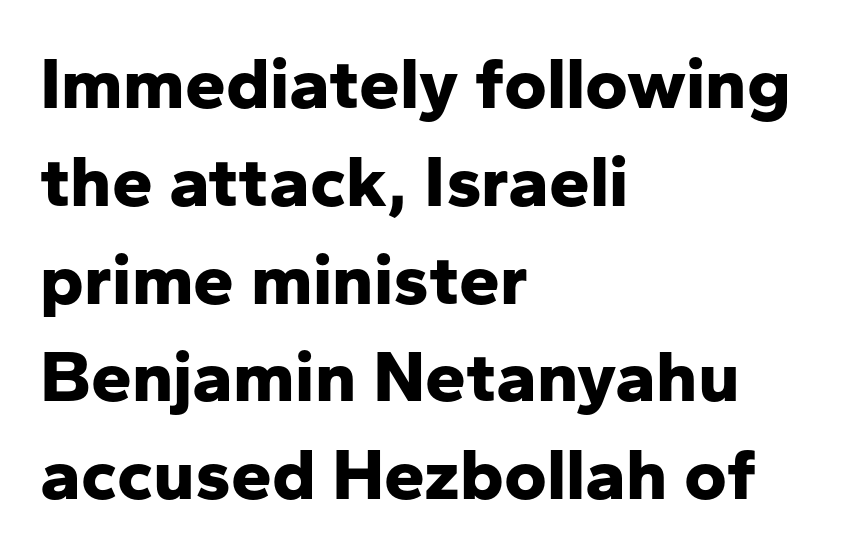
Q: Is the text bold? A: Yes.
Q: Is the text italic (slanted)? A: No, it is upright.
Q: Is the typeface a serif or a sans-serif typeface? A: Sans-serif.
Q: Is the text underlined? A: No.
Q: How is the paragraph aligned? A: Left-aligned.
Q: Is the spacing between letters normal or unusually wide? A: Normal.
Q: Is the spacing between lines tight, normal or loose? A: Normal.
Q: Width (condensed, normal, or wide)? A: Normal.
Q: Stroke contrast? A: Low.
Q: x-height? A: Medium.
Q: Monospaced? A: No.
